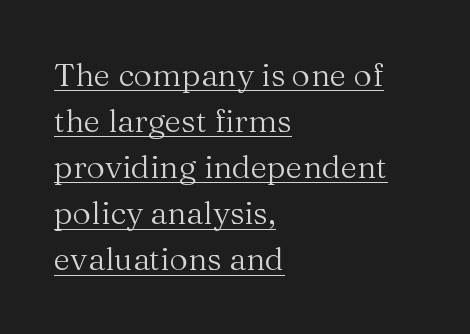
The glyphs are accompanied by a horizontal stroke just below them. The specimen reads as upright at a glance. Do the characters align in a grid? No, the font is proportional. A typesetter would label this face a serif.
